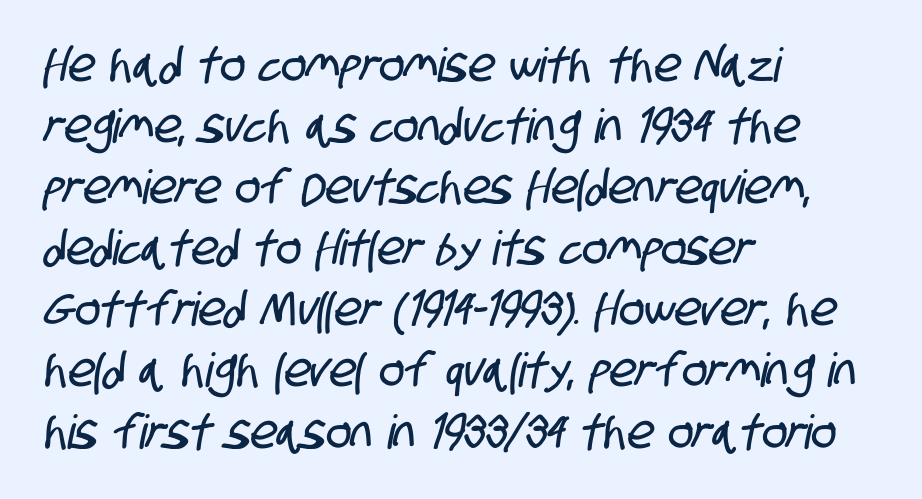
{"serif": "no", "width": "condensed", "stroke_contrast": "low", "x_height": "large", "monospaced": "no", "underline": "no", "align": "left", "line_spacing": "normal", "line_spacing_ratio": 1.3, "letter_spacing": "normal", "letter_spacing_em": 0.0, "glyph_px": 47}
